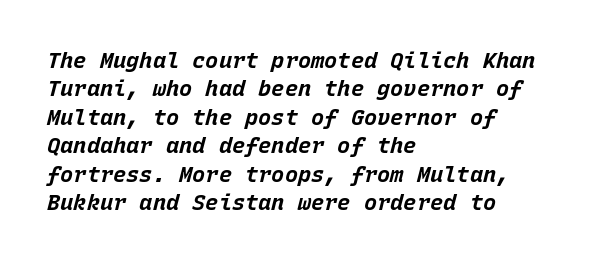
{"italic": "yes", "lean": "right", "slant_degrees": 15, "bold": "yes", "underline": "no", "align": "left", "line_spacing": "normal", "line_spacing_ratio": 1.29, "letter_spacing": "normal", "letter_spacing_em": 0.0, "glyph_px": 22}
